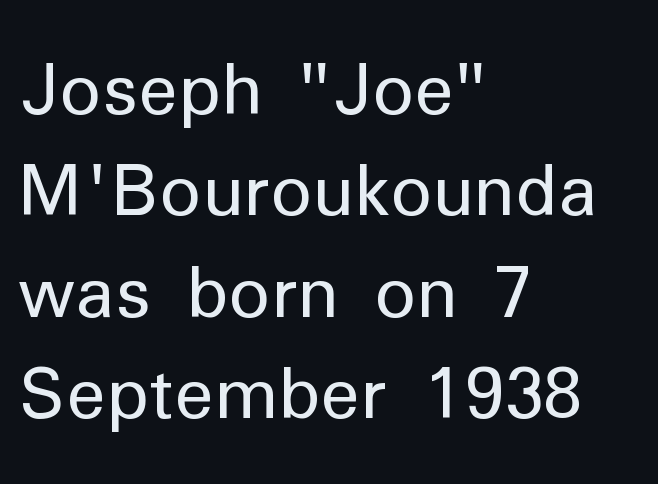
This sample is left-justified, so line endings fall wherever the words run out. Anything drawn beneath the words? Only blank space. Look at the bottom of the vertical strokes: they stop flat, with no serifs. Line spacing here is normal. Is the stroke heavy? The answer is a plain regular-or-lighter.
